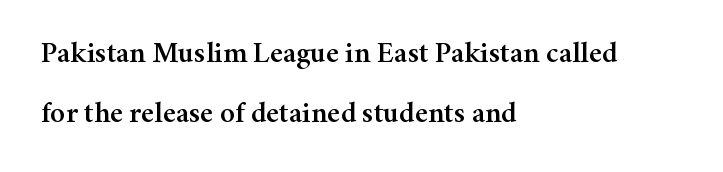
The leading is generous, giving the passage an open texture. Serifs: yes, visible at the terminals of the letterforms. Short and long lines alike share a common starting point at left. A roman cut, with each character standing at attention. In terms of letterspacing, this is plain default setting.
